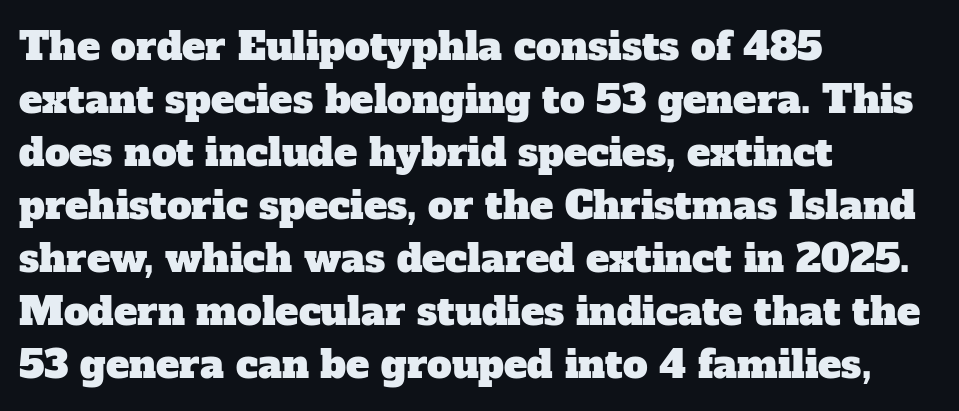
{"serif": "yes", "width": "normal", "stroke_contrast": "low", "x_height": "medium", "monospaced": "no", "underline": "no", "align": "left", "line_spacing": "normal", "line_spacing_ratio": 1.36, "letter_spacing": "normal", "letter_spacing_em": 0.0, "glyph_px": 39}
